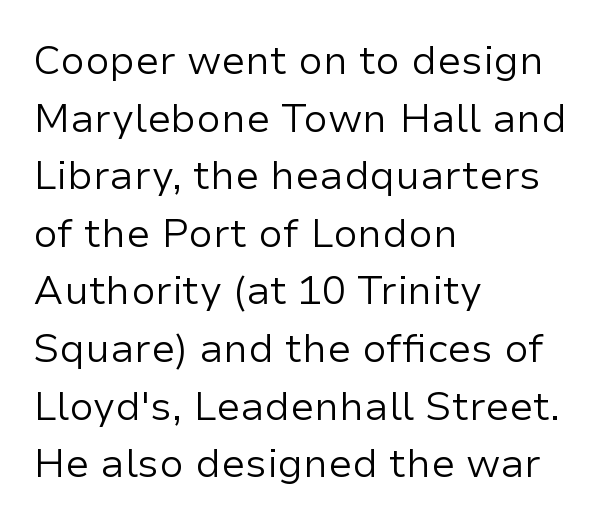
Q: Is the text bold? A: No.
Q: Is the text italic (slanted)? A: No, it is upright.
Q: Is the typeface a serif or a sans-serif typeface? A: Sans-serif.
Q: Is the text underlined? A: No.
Q: How is the paragraph aligned? A: Left-aligned.
Q: Is the spacing between letters normal or unusually wide? A: Normal.
Q: Is the spacing between lines tight, normal or loose? A: Normal.
Q: Width (condensed, normal, or wide)? A: Normal.
Q: Stroke contrast? A: Low.
Q: x-height? A: Medium.
Q: Monospaced? A: No.
